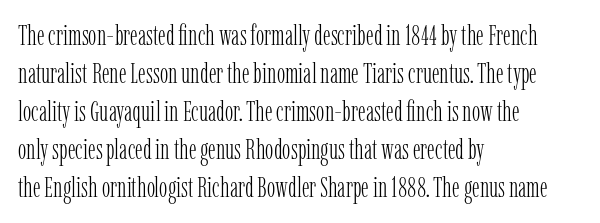
Q: Is the text bold? A: No.
Q: Is the text italic (slanted)? A: No, it is upright.
Q: Is the typeface a serif or a sans-serif typeface? A: Serif.
Q: Is the text underlined? A: No.
Q: How is the paragraph aligned? A: Left-aligned.
Q: Is the spacing between letters normal or unusually wide? A: Normal.
Q: Is the spacing between lines tight, normal or loose? A: Normal.
Q: Width (condensed, normal, or wide)? A: Condensed.
Q: Stroke contrast? A: Low.
Q: x-height? A: Medium.
Q: Monospaced? A: No.
